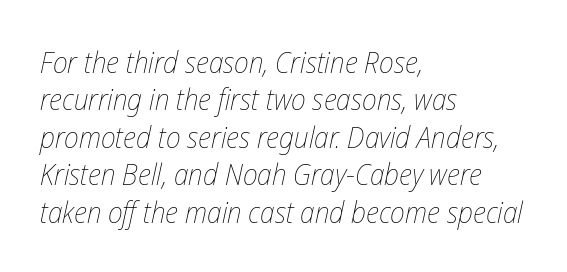
The image shows 30 px thin, condensed type, italic (leaning right); set left-aligned, normal line spacing (1.25x), normal letter spacing, not underlined; low stroke contrast and a medium x-height.
